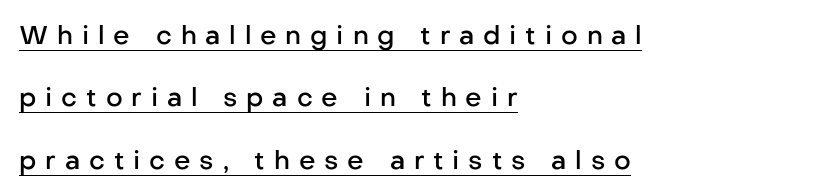
The image shows 26 px text type, upright; set left-aligned, loose line spacing (2.4x), unusually wide letter spacing (+0.34 em), underlined.
